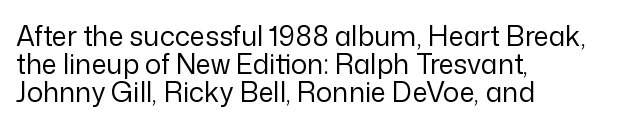
The image shows 27 px text type, upright; set left-aligned, tight line spacing (1.04x), normal letter spacing, not underlined.
